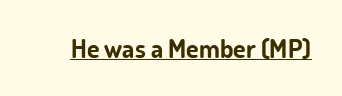
No extra tracking has been applied to these lines. Glance below the letters and you will spot a drawn line. Quick note: not italic, upright. The letters are bold, with thick, heavy strokes.
